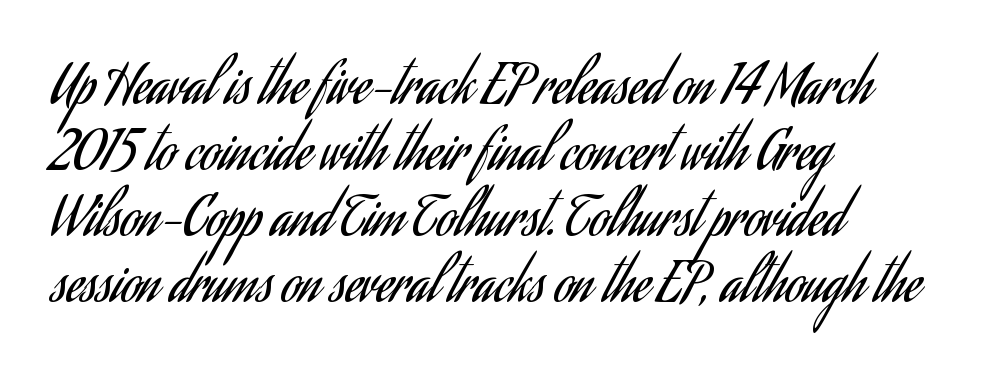
Q: Is the text bold? A: No.
Q: Is the text italic (slanted)? A: Yes.
Q: Is the typeface a serif or a sans-serif typeface? A: Sans-serif.
Q: Is the text underlined? A: No.
Q: How is the paragraph aligned? A: Left-aligned.
Q: Is the spacing between letters normal or unusually wide? A: Normal.
Q: Width (condensed, normal, or wide)? A: Condensed.
Q: Stroke contrast? A: Low.
Q: x-height? A: Small.
Q: Monospaced? A: No.
